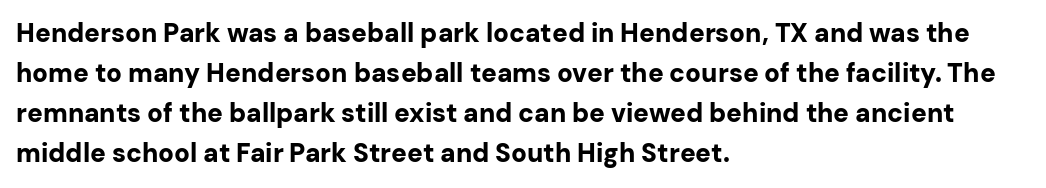
Q: Is the text bold? A: Yes.
Q: Is the text italic (slanted)? A: No, it is upright.
Q: Is the text underlined? A: No.
Q: How is the paragraph aligned? A: Left-aligned.
Q: Is the spacing between letters normal or unusually wide? A: Normal.
Q: Is the spacing between lines tight, normal or loose? A: Normal.
